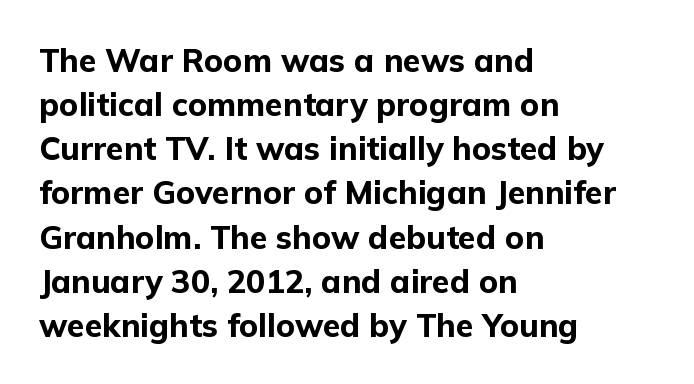
The line texture is even and compact thanks to regular tracking. Pretty heavy lettering here — definitely bold. These lines are rendered in a variable-pitch font. In terms of letterform style, serifs are entirely absent.
